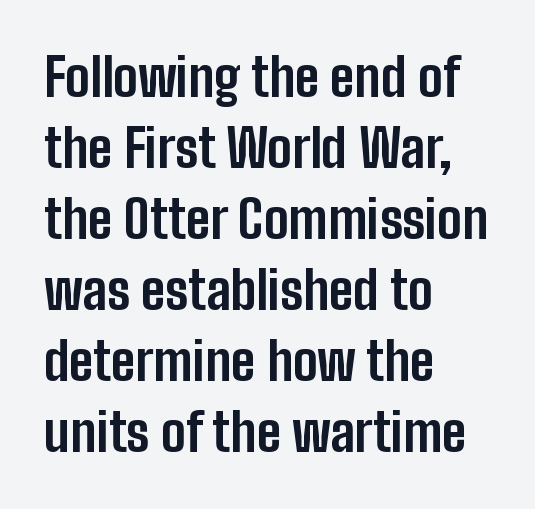
{"serif": "no", "italic": "no", "bold": "yes", "weight": "bold", "width": "condensed", "stroke_contrast": "low", "x_height": "medium", "monospaced": "no", "underline": "no", "align": "left", "line_spacing": "normal", "line_spacing_ratio": 1.34, "letter_spacing": "normal", "letter_spacing_em": 0.0, "glyph_px": 53}
